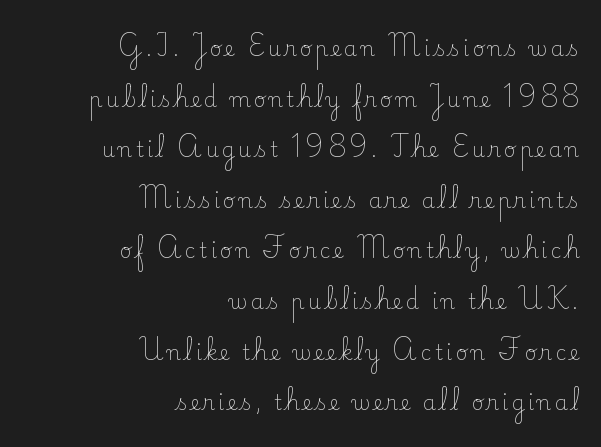
The image shows 21 px text type, upright; set right-aligned, loose line spacing (2.41x), not underlined.
